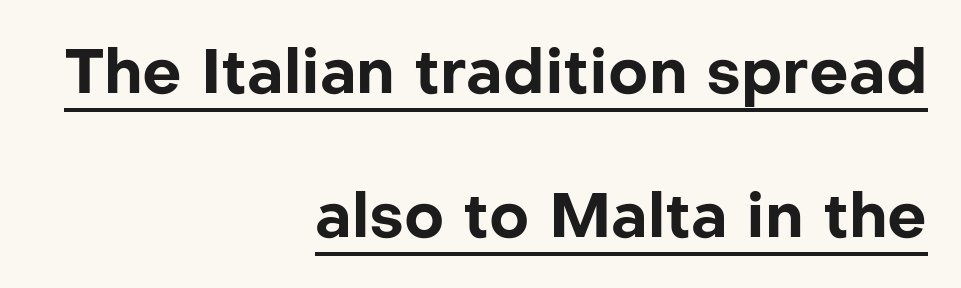
Observe the ordinary spacing: letters are neighbours, not strangers. Horizontally, the lines are justified to the trailing edge only. Decoration check: the copy is underlined. Proportional: the letters do not fall into vertical columns.
